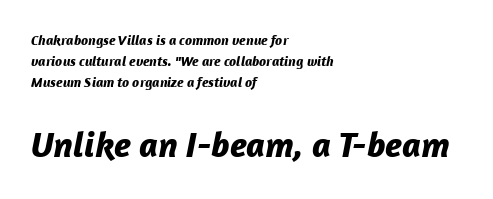
The image shows 36 px bold type, italic (leaning right); set left-aligned, normal line spacing (1.49x), normal letter spacing, not underlined; the second (bottom) block is 2.57x larger; low stroke contrast and a medium x-height.
